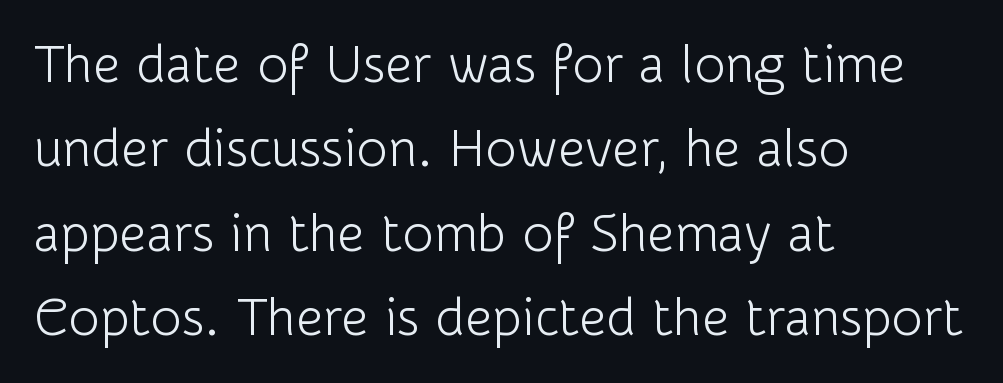
{"serif": "no", "italic": "no", "bold": "no", "weight": "light", "width": "normal", "stroke_contrast": "low", "x_height": "medium", "monospaced": "no", "underline": "no", "align": "left", "line_spacing": "normal", "line_spacing_ratio": 1.59, "letter_spacing": "normal", "letter_spacing_em": 0.0, "glyph_px": 53}
